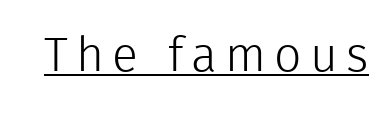
{"serif": "no", "italic": "no", "bold": "no", "weight": "light", "width": "normal", "x_height": "medium", "monospaced": "no", "underline": "yes", "glyph_px": 48}
